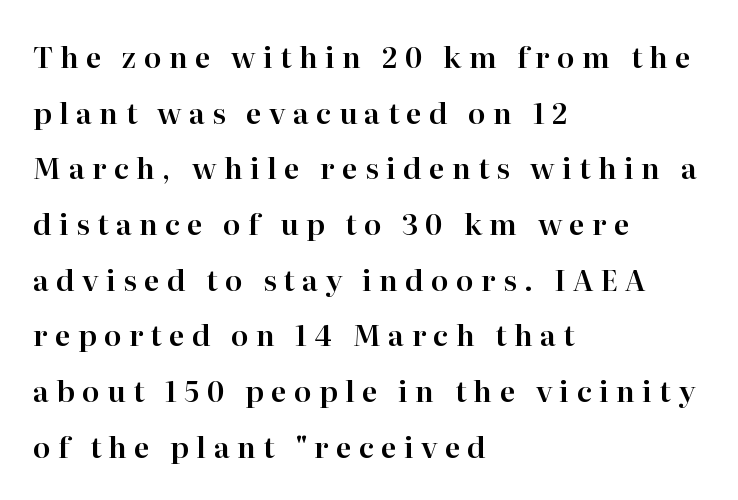
Q: Is the text italic (slanted)? A: No, it is upright.
Q: Is the typeface a serif or a sans-serif typeface? A: Serif.
Q: Is the text underlined? A: No.
Q: How is the paragraph aligned? A: Left-aligned.
Q: Is the spacing between letters normal or unusually wide? A: Unusually wide.
Q: Is the spacing between lines tight, normal or loose? A: Loose.
Q: Width (condensed, normal, or wide)? A: Normal.
Q: Stroke contrast? A: High.
Q: x-height? A: Medium.
Q: Monospaced? A: No.
